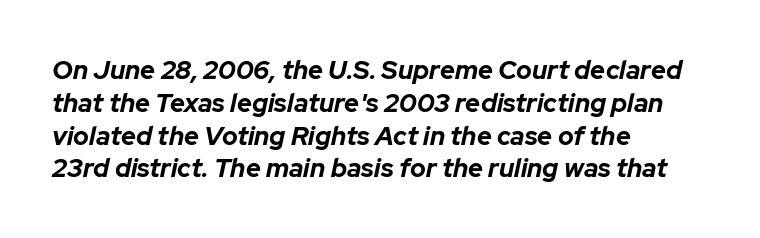
Each row of text sits above clean, open space. Honestly, the letter spacing is just normal — you wouldn't notice it. The text carries the slant typical of an italic or oblique font. The setting favours the left margin, as ordinary paragraphs usually do.
